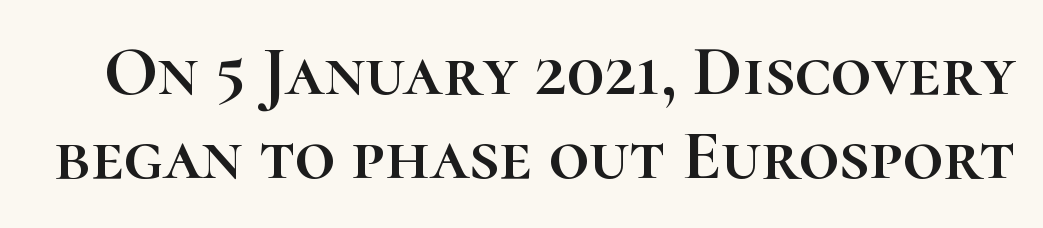
{"italic": "no", "width": "normal", "stroke_contrast": "high", "x_height": "medium", "monospaced": "no", "underline": "no", "line_spacing_ratio": 1.19, "letter_spacing": "normal", "letter_spacing_em": 0.0, "glyph_px": 71}
